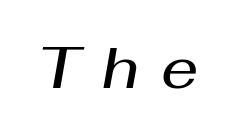
The image shows 58 px semibold type, italic (leaning right); set unusually wide letter spacing (+0.38 em), not underlined; medium stroke contrast and a medium x-height.
